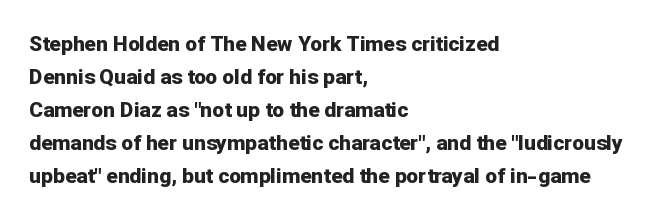
The image shows 21 px bold type, upright; set left-aligned, normal line spacing (1.57x), normal letter spacing, not underlined.
